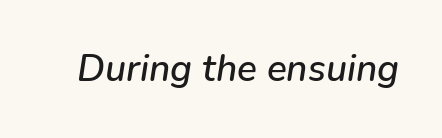
The face used here is proportionally spaced, like ordinary book or web type. The lettering tilts uniformly, giving the passage an italic look. Only glyphs here, with clear space below each row. Letter spacing: default.
